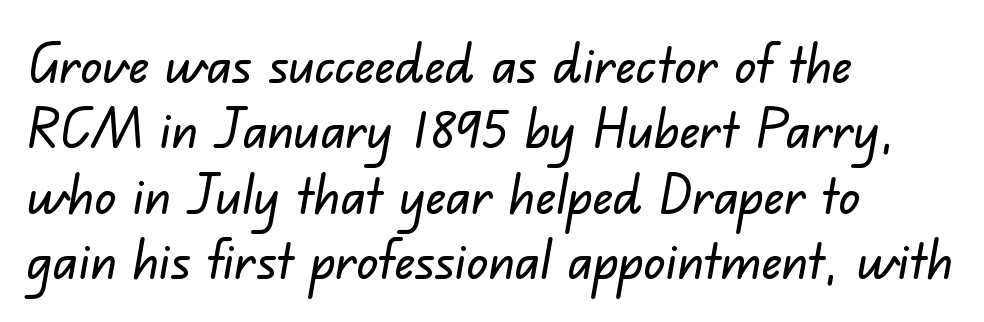
{"serif": "no", "width": "normal", "stroke_contrast": "low", "x_height": "small", "monospaced": "no", "underline": "no", "align": "left", "line_spacing_ratio": 1.21, "letter_spacing": "normal", "letter_spacing_em": 0.0, "glyph_px": 54}
